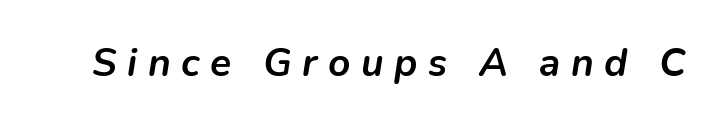
The image shows 39 px semibold type, italic (leaning right); set unusually wide letter spacing (+0.27 em), not underlined; low stroke contrast and a medium x-height.
